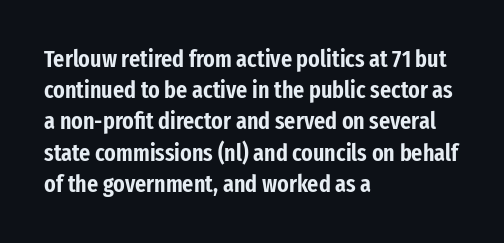
Q: Is the text italic (slanted)? A: No, it is upright.
Q: Is the text underlined? A: No.
Q: How is the paragraph aligned? A: Left-aligned.
Q: Is the spacing between letters normal or unusually wide? A: Normal.
Q: Is the spacing between lines tight, normal or loose? A: Normal.
